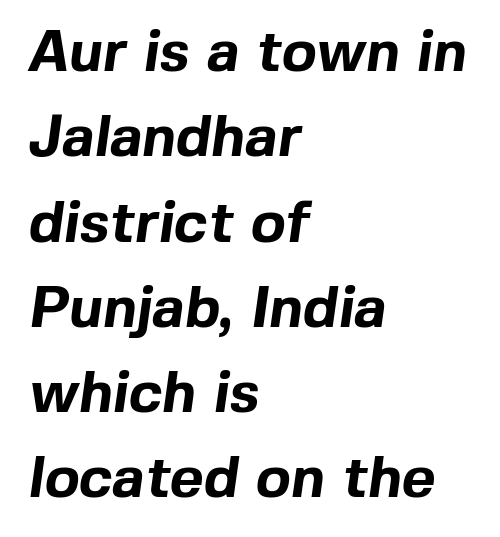
Q: Is the text bold? A: Yes.
Q: Is the typeface a serif or a sans-serif typeface? A: Sans-serif.
Q: Is the text underlined? A: No.
Q: How is the paragraph aligned? A: Left-aligned.
Q: Is the spacing between letters normal or unusually wide? A: Normal.
Q: Is the spacing between lines tight, normal or loose? A: Normal.
Q: Width (condensed, normal, or wide)? A: Normal.
Q: x-height? A: Medium.
Q: Monospaced? A: No.
